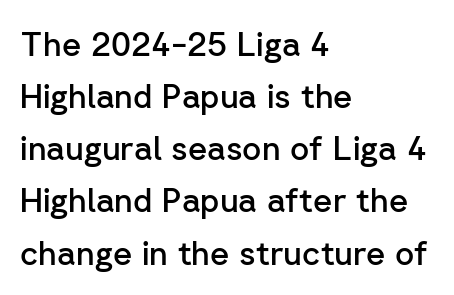
{"serif": "no", "italic": "no", "bold": "semi", "weight": "semibold", "width": "normal", "stroke_contrast": "low", "x_height": "medium", "monospaced": "no", "underline": "no", "align": "left", "line_spacing": "normal", "line_spacing_ratio": 1.58, "letter_spacing": "normal", "letter_spacing_em": 0.0, "glyph_px": 33}
